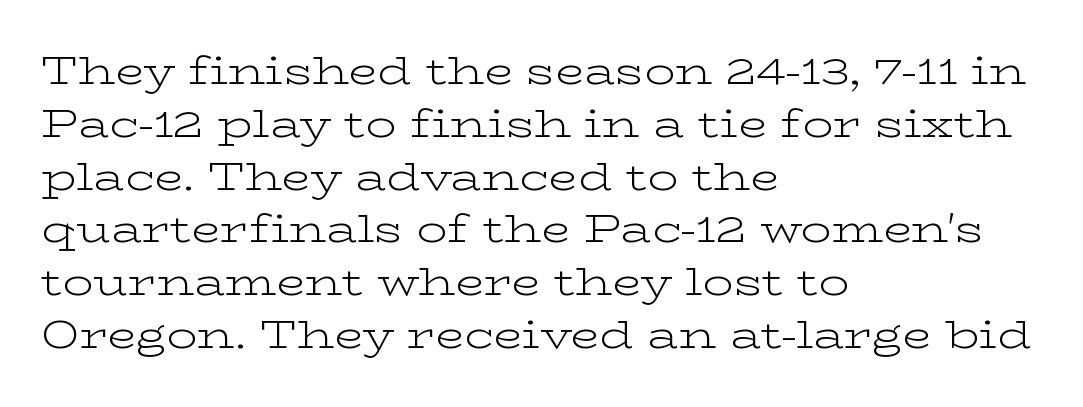
Designer's note — italics off, roman on. These lines are composed in type with serifs. The rendering uses natural spacing where letterforms have individual widths. The passage shown is not underscored anywhere. These lines are set flush left with a ragged right edge.
